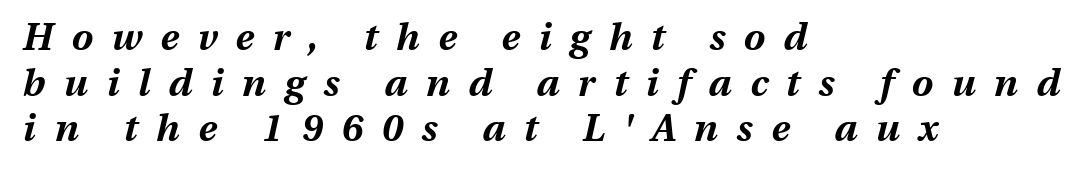
{"italic": "yes", "lean": "right", "slant_degrees": 13, "bold": "yes", "weight": "bold", "width": "normal", "stroke_contrast": "medium", "x_height": "medium", "monospaced": "no", "underline": "no", "align": "left", "line_spacing_ratio": 1.2, "letter_spacing": "wide", "letter_spacing_em": 0.49, "glyph_px": 38}
